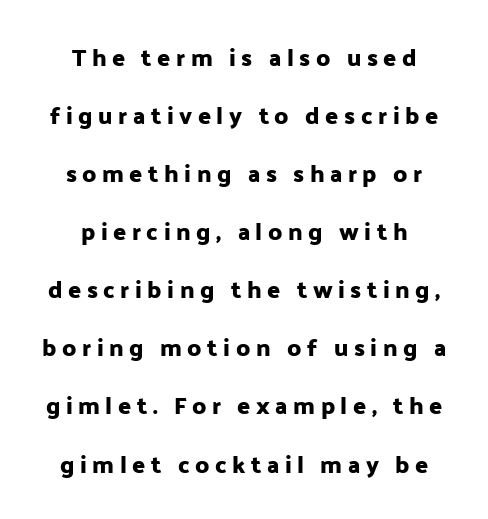
These lines were composed using upright roman letters. Bare-footed words on every line. What stands out about the letter spacing? Its width — letters are far apart. In CSS terms this would be text-align: center.
